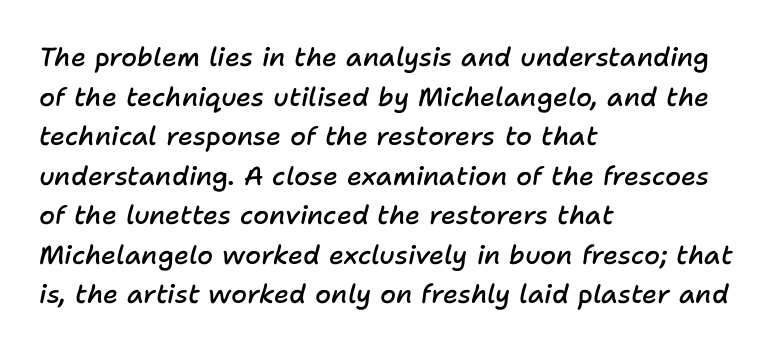
{"italic": "yes", "lean": "right", "slant_degrees": 11, "bold": "semi", "underline": "no", "align": "left", "line_spacing": "normal", "line_spacing_ratio": 1.52, "letter_spacing": "normal", "letter_spacing_em": 0.0, "glyph_px": 26}
